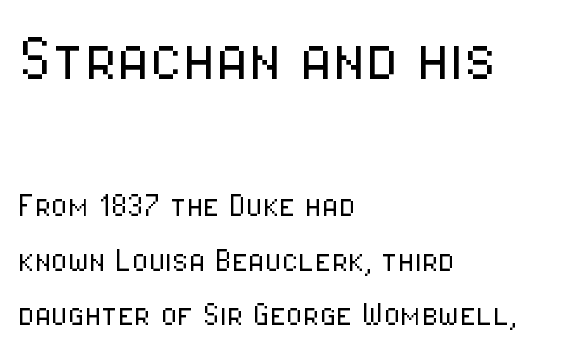
Q: Is the text bold? A: No.
Q: Is the text italic (slanted)? A: No, it is upright.
Q: Is the typeface a serif or a sans-serif typeface? A: Sans-serif.
Q: Is the text underlined? A: No.
Q: How is the paragraph aligned? A: Left-aligned.
Q: Is the spacing between letters normal or unusually wide? A: Normal.
Q: Is the spacing between lines tight, normal or loose? A: Normal.
Q: Which block of text is set in a larger size, the first (top) or the second (bottom)? A: The first (top) one.
Q: Width (condensed, normal, or wide)? A: Condensed.
Q: Stroke contrast? A: Low.
Q: x-height? A: Medium.
Q: Monospaced? A: No.
